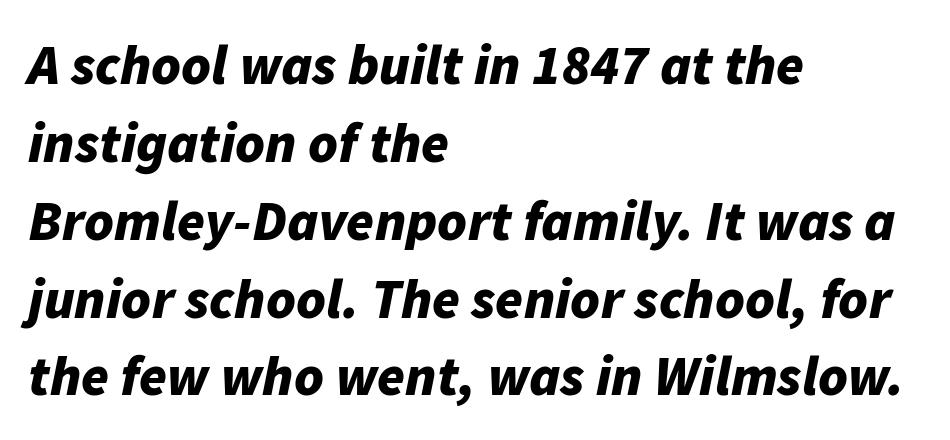
You could call the tracking neutral — neither tight nor loose. Characters are canted at an angle relative to the baseline's perpendicular. Honestly, the row spacing looks completely unremarkable. All the whitespace from short lines collects on the right. The face used here is proportionally spaced, like ordinary book or web type. Look at the stroke-to-counter ratio: heavy, a bold.
